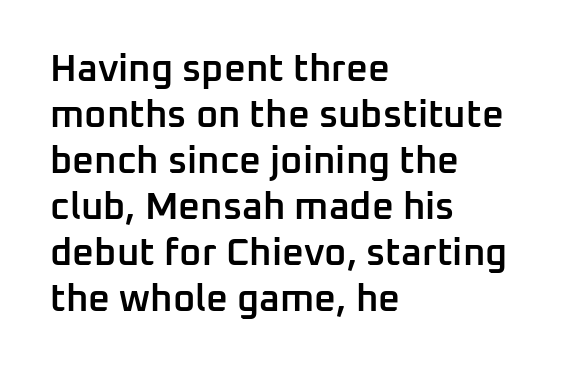
Typographic density is moderately raised because the face is semibold. You could not count columns in this text — the font is proportionally spaced. Clear beneath every line of the passage. The letters stand upright; this is a roman face. To sum up the face: it is a sans, with no serifs. A student would call this left alignment; a typographer would say flush left, rag right.
